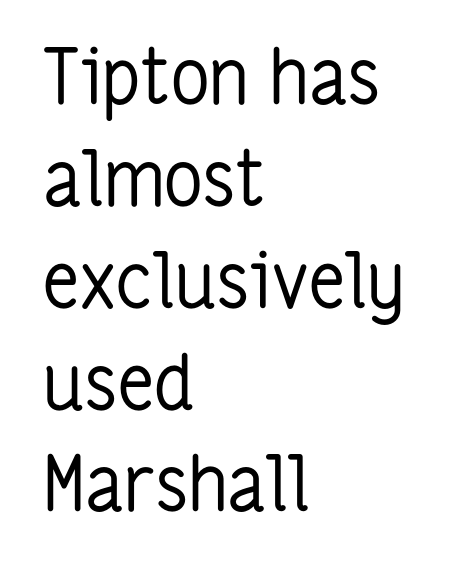
You can tell from the bare stems that sans-serif type was used. Stems and bowls with no extra thickness — not bold. The space directly below the letters is spotless. What's the leading like? Ordinary, nothing unusual. Vertical strokes here are truly vertical.
